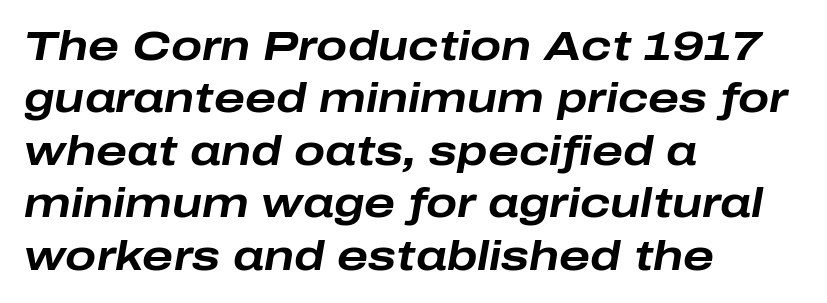
Every character sits at an angle, as italics do. The rendering keeps characters at their native spacing. The space directly below the letters is spotless. Strokes here are thick enough to call this a true bold. How would I describe the line gaps? Plain and ordinary.
